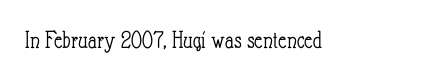
{"italic": "no", "bold": "no", "underline": "no", "align": "left", "letter_spacing": "normal", "letter_spacing_em": 0.0, "glyph_px": 26}
